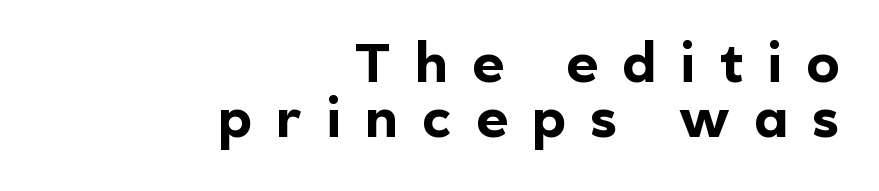
Clear beneath every line of the passage. Layout note: lines flush right. Ordinary non-slanted type is in use. Characters follow at a spacing far wider than the type designer built in. The typeface chosen for these lines omits serifs. Think of a printed novel: that variable character pitch is what you see here.
